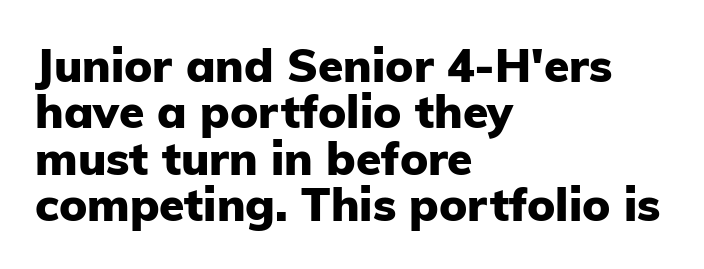
Q: Is the text bold? A: Yes.
Q: Is the text italic (slanted)? A: No, it is upright.
Q: Is the typeface a serif or a sans-serif typeface? A: Sans-serif.
Q: Is the text underlined? A: No.
Q: How is the paragraph aligned? A: Left-aligned.
Q: Is the spacing between letters normal or unusually wide? A: Normal.
Q: Is the spacing between lines tight, normal or loose? A: Tight.
Q: Width (condensed, normal, or wide)? A: Normal.
Q: Stroke contrast? A: Low.
Q: x-height? A: Medium.
Q: Monospaced? A: No.
